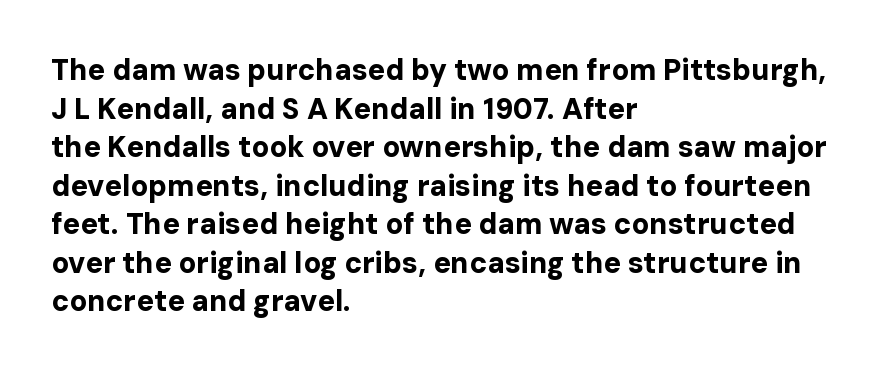
Q: Is the text bold? A: Yes.
Q: Is the text italic (slanted)? A: No, it is upright.
Q: Is the typeface a serif or a sans-serif typeface? A: Sans-serif.
Q: Is the text underlined? A: No.
Q: How is the paragraph aligned? A: Left-aligned.
Q: Is the spacing between letters normal or unusually wide? A: Normal.
Q: Is the spacing between lines tight, normal or loose? A: Normal.
Q: Width (condensed, normal, or wide)? A: Normal.
Q: Stroke contrast? A: Low.
Q: x-height? A: Medium.
Q: Monospaced? A: No.
